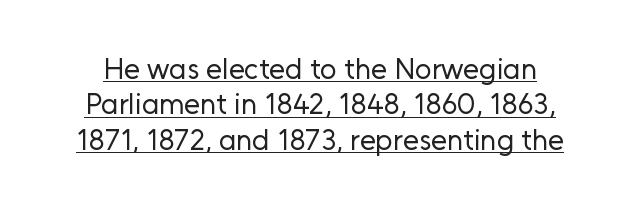
{"serif": "no", "italic": "no", "bold": "no", "weight": "regular", "width": "normal", "stroke_contrast": "low", "x_height": "medium", "monospaced": "no", "underline": "yes", "line_spacing_ratio": 1.22, "letter_spacing": "normal", "letter_spacing_em": 0.0, "glyph_px": 29}
